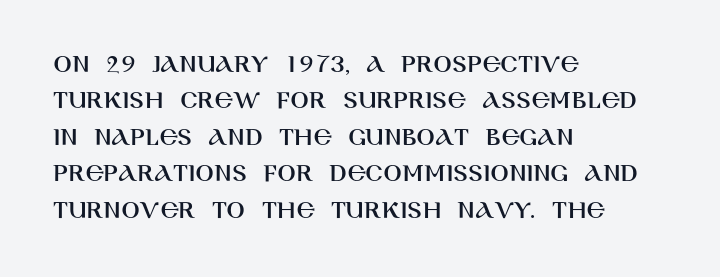
The image shows 27 px text type, upright; set left-aligned, normal line spacing (1.35x), normal letter spacing, not underlined.
